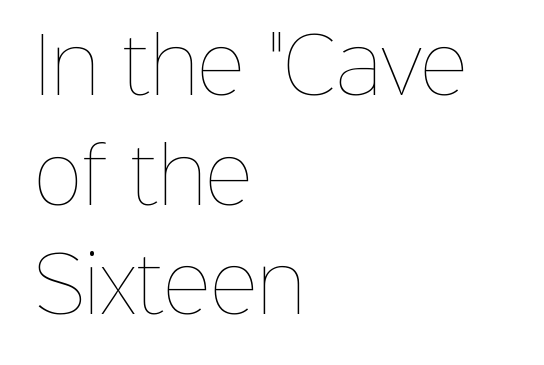
Regular leading. Character widths vary here, with narrow letters taking less room than wide ones. Beneath every word, the page is bare. Stem width sits at or under what a default text font uses. Nobody touched the tracking dial on this one.
